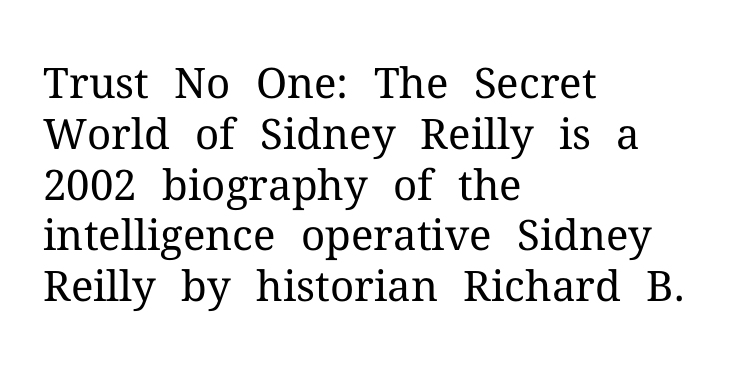
{"serif": "yes", "italic": "no", "bold": "no", "weight": "regular", "width": "normal", "stroke_contrast": "medium", "x_height": "medium", "monospaced": "no", "underline": "no", "align": "left", "line_spacing_ratio": 1.21, "letter_spacing": "normal", "letter_spacing_em": 0.0, "glyph_px": 42}
